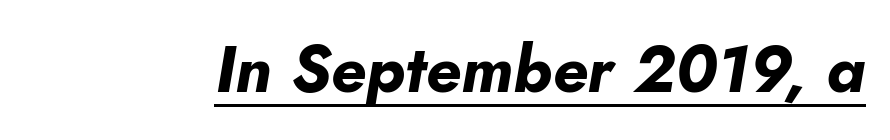
{"italic": "yes", "lean": "right", "slant_degrees": 10, "bold": "yes", "weight": "bold", "width": "normal", "stroke_contrast": "low", "x_height": "small", "monospaced": "no", "underline": "yes", "letter_spacing": "normal", "letter_spacing_em": 0.0, "glyph_px": 65}
